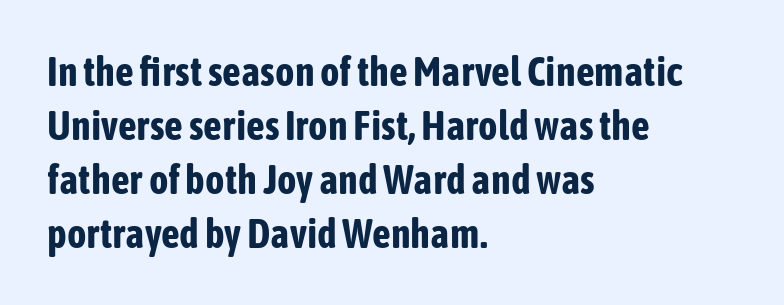
Q: Is the text bold? A: Yes.
Q: Is the text italic (slanted)? A: No, it is upright.
Q: Is the typeface a serif or a sans-serif typeface? A: Sans-serif.
Q: Is the text underlined? A: No.
Q: How is the paragraph aligned? A: Left-aligned.
Q: Is the spacing between letters normal or unusually wide? A: Normal.
Q: Is the spacing between lines tight, normal or loose? A: Normal.
Q: Width (condensed, normal, or wide)? A: Condensed.
Q: Stroke contrast? A: Low.
Q: x-height? A: Medium.
Q: Monospaced? A: No.
